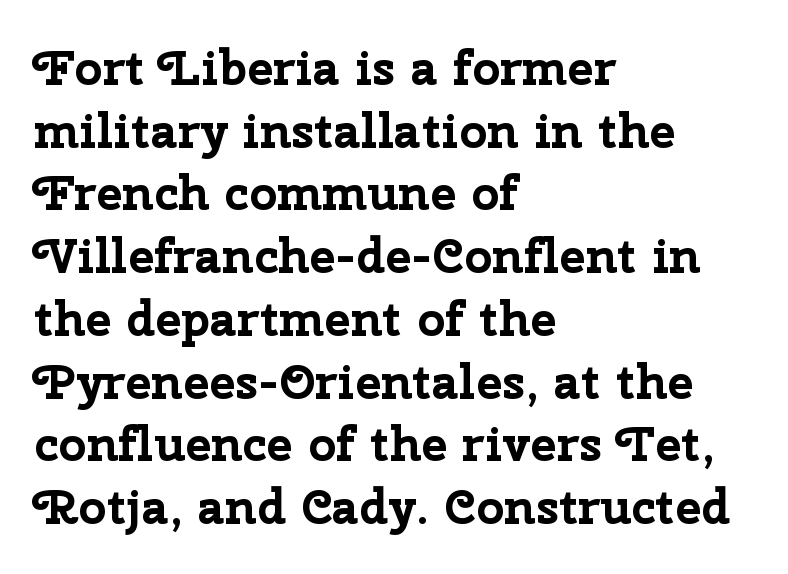
The letters advance in unequal steps, a hallmark of proportional type. The typesetting leans heavy: a genuine bold. Does the copy run flush right? No — it runs flush left. Underline: absent. The glyphs in this specimen are sans serif. Italic: no, the glyphs are upright roman.
